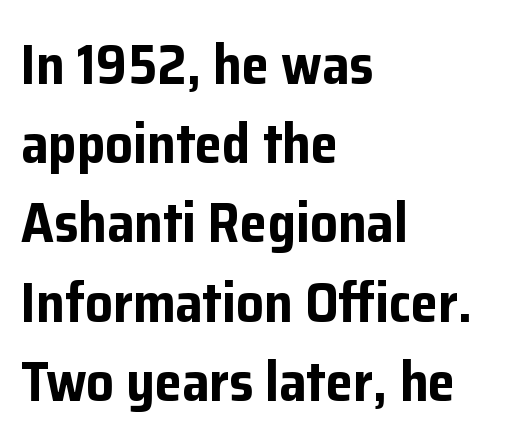
The image shows 55 px bold sans-serif type, upright; set left-aligned, normal line spacing (1.44x), normal letter spacing, not underlined; low stroke contrast and a medium x-height.
